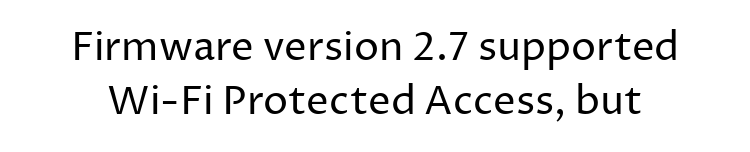
This rendering leaves character spacing at its baseline value. Stroke thickness stays within the range of a standard reading face or lighter. Varying glyph widths throughout — classic text-font behaviour. This rendering employs a face without finishing strokes, i.e., a sans-serif. The foot of each line stays bare and open. These lines sit exactly where default settings would place them.
